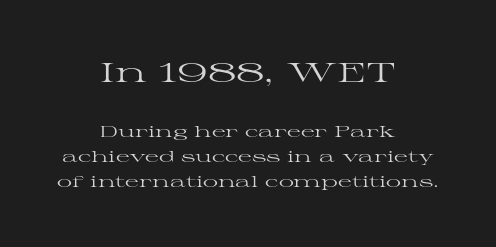
The image shows 27 px text type, upright; set centered, normal line spacing (1.68x), normal letter spacing, not underlined; the first (top) block is 1.8x larger.
